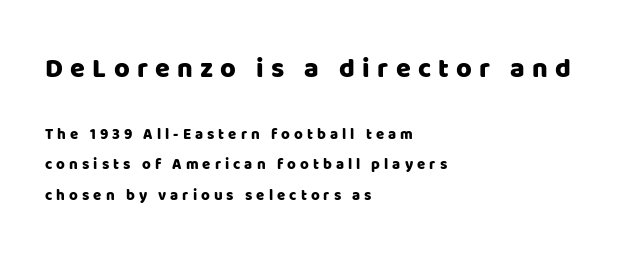
Q: Is the text italic (slanted)? A: No, it is upright.
Q: Is the text underlined? A: No.
Q: How is the paragraph aligned? A: Left-aligned.
Q: Is the spacing between letters normal or unusually wide? A: Unusually wide.
Q: Is the spacing between lines tight, normal or loose? A: Loose.
Q: Which block of text is set in a larger size, the first (top) or the second (bottom)? A: The first (top) one.
